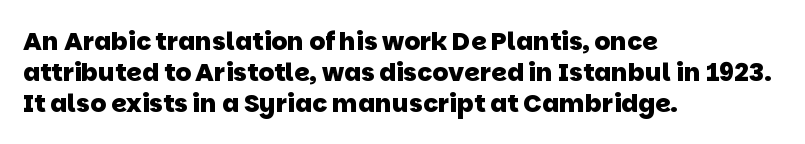
Q: Is the text bold? A: Yes.
Q: Is the text underlined? A: No.
Q: How is the paragraph aligned? A: Left-aligned.
Q: Is the spacing between letters normal or unusually wide? A: Normal.
